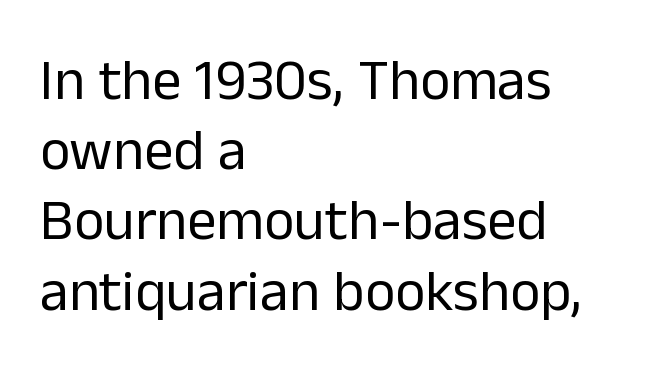
{"serif": "no", "italic": "no", "bold": "no", "weight": "regular", "width": "normal", "stroke_contrast": "low", "x_height": "medium", "monospaced": "no", "underline": "no", "align": "left", "line_spacing_ratio": 1.21, "letter_spacing": "normal", "letter_spacing_em": 0.0, "glyph_px": 58}
